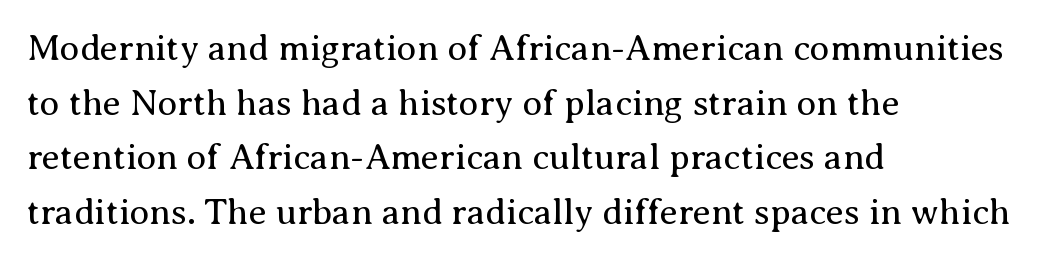
In terms of posture, this sample is upright. The letterforms sit shoulder to shoulder at normal distance. Note the varied advance widths — an 'i' is clearly narrower than an 'm'. Classification — serif. In CSS terms this would be text-align: left. In terms of leading, this rendering sits right in the middle.
